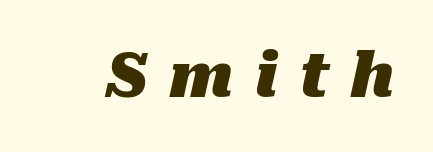
Heft: maximum for text — a bold. Character widths vary here, with narrow letters taking less room than wide ones. How are the letters spaced? Widely, with obvious added tracking. Descenders are the only things crossing below the line. A typesetter would mark this as italic.
